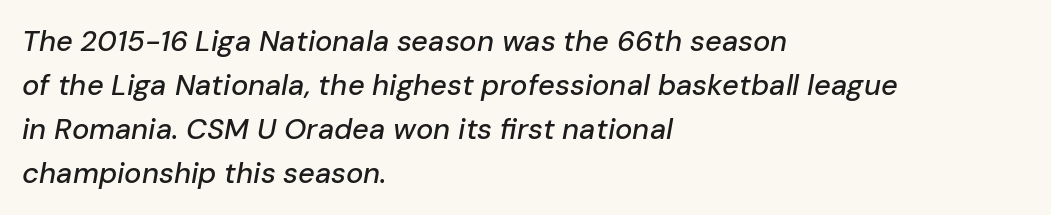
The image shows 29 px text type, italic (leaning right); set left-aligned, normal line spacing (1.52x), normal letter spacing, not underlined; low stroke contrast and a medium x-height.
